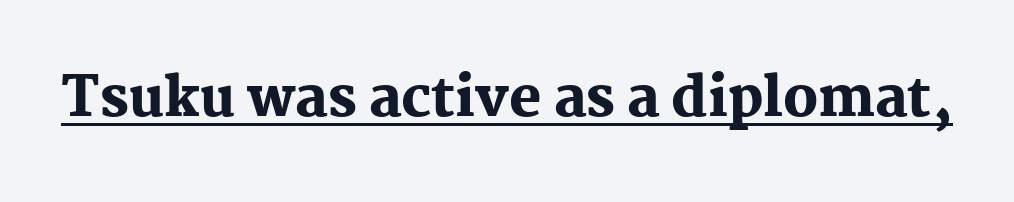
Q: Is the text bold? A: Yes.
Q: Is the text italic (slanted)? A: No, it is upright.
Q: Is the typeface a serif or a sans-serif typeface? A: Serif.
Q: Is the text underlined? A: Yes.
Q: Is the spacing between letters normal or unusually wide? A: Normal.
Q: Width (condensed, normal, or wide)? A: Normal.
Q: Stroke contrast? A: Medium.
Q: x-height? A: Medium.
Q: Monospaced? A: No.
